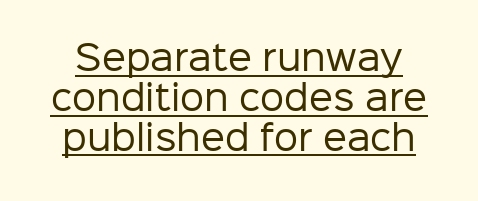
The axis of the letterforms is exactly vertical. Each letter's strokes conclude bluntly, with no projecting serifs. Think standard paragraph weight, or any step lighter than that. The rendering uses natural spacing where letterforms have individual widths.
